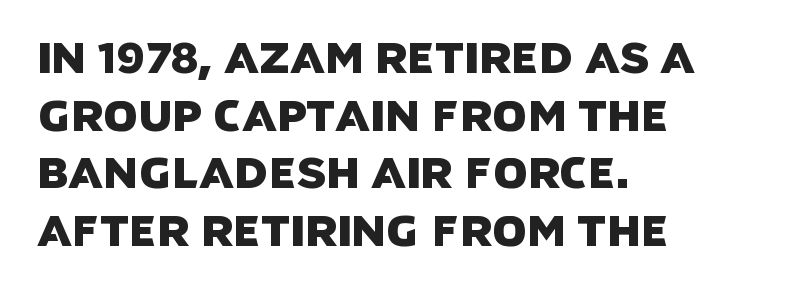
{"serif": "no", "width": "normal", "stroke_contrast": "low", "x_height": "large", "monospaced": "no", "underline": "no", "align": "left", "line_spacing": "normal", "line_spacing_ratio": 1.31, "letter_spacing": "normal", "letter_spacing_em": 0.0, "glyph_px": 44}
